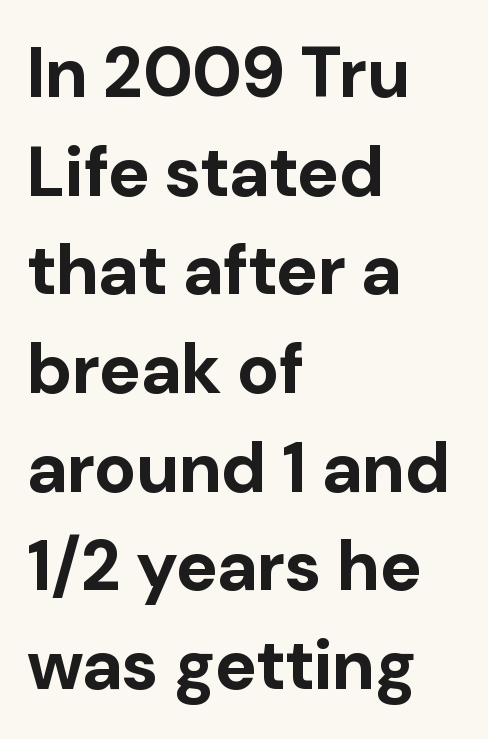
The image shows 70 px bold sans-serif type, upright; set left-aligned, normal line spacing (1.41x), normal letter spacing, not underlined; low stroke contrast and a medium x-height.
